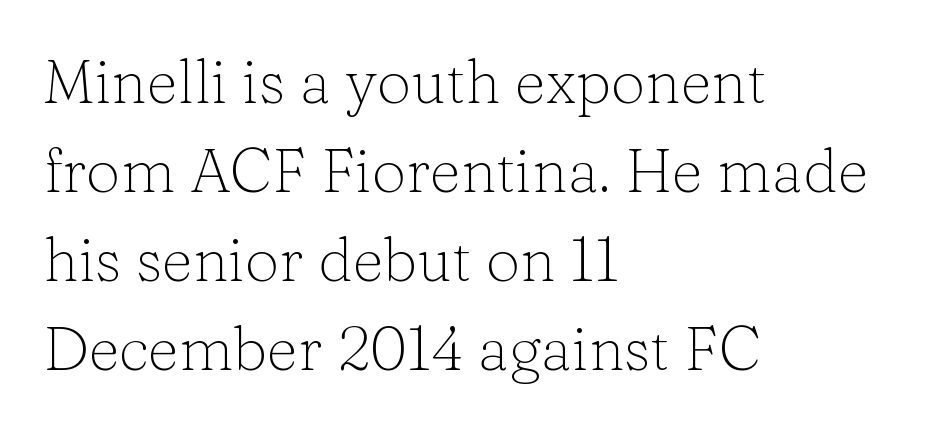
The image shows 61 px light serif type, upright; set left-aligned, normal line spacing (1.46x), normal letter spacing, not underlined; low stroke contrast and a medium x-height.
